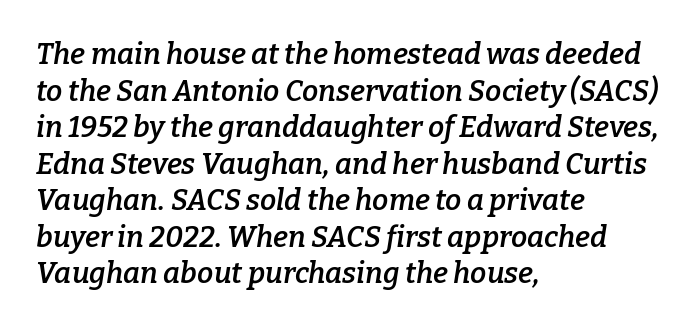
The axis of the letterforms is tilted away from vertical. The space directly below the letters is spotless. This is moderately heavy type, rendered in semibold. Students, observe: this is what conventionally led text looks like.
